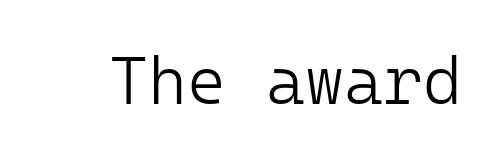
{"serif": "no", "italic": "no", "bold": "no", "weight": "light", "width": "normal", "stroke_contrast": "low", "x_height": "medium", "monospaced": "yes", "underline": "no", "letter_spacing": "normal", "letter_spacing_em": 0.0, "glyph_px": 67}
